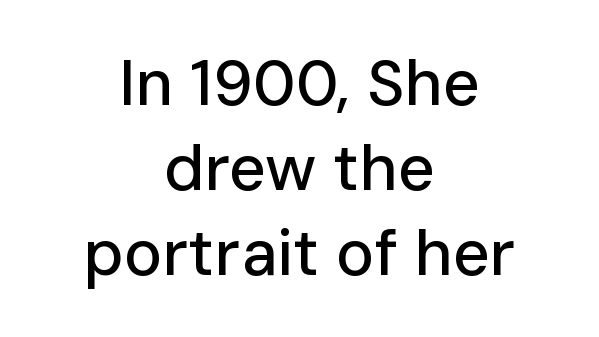
Q: Is the text italic (slanted)? A: No, it is upright.
Q: Is the typeface a serif or a sans-serif typeface? A: Sans-serif.
Q: Is the text underlined? A: No.
Q: How is the paragraph aligned? A: Centered.
Q: Is the spacing between letters normal or unusually wide? A: Normal.
Q: Is the spacing between lines tight, normal or loose? A: Normal.
Q: Width (condensed, normal, or wide)? A: Normal.
Q: Stroke contrast? A: Low.
Q: x-height? A: Medium.
Q: Monospaced? A: No.
